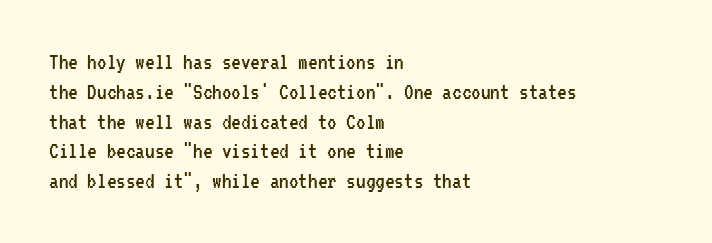
{"italic": "no", "bold": "no", "underline": "no", "align": "left", "line_spacing_ratio": 1.24, "letter_spacing": "normal", "letter_spacing_em": 0.0, "glyph_px": 24}
